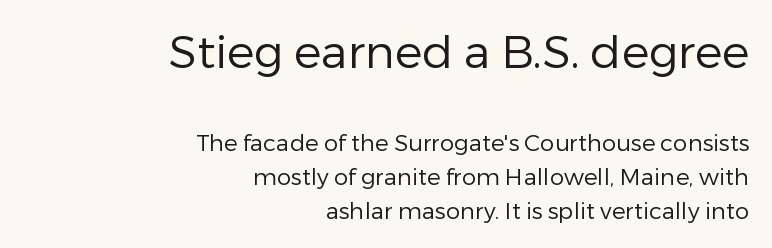
This rendering leaves character spacing at its baseline value. Is this a fixed-width face? No — the glyphs have proportional, varying widths. Check under the words: just untouched page. Typographically, this falls in the sans-serif category. The block of text has a typical density, with ordinary space between rows.
